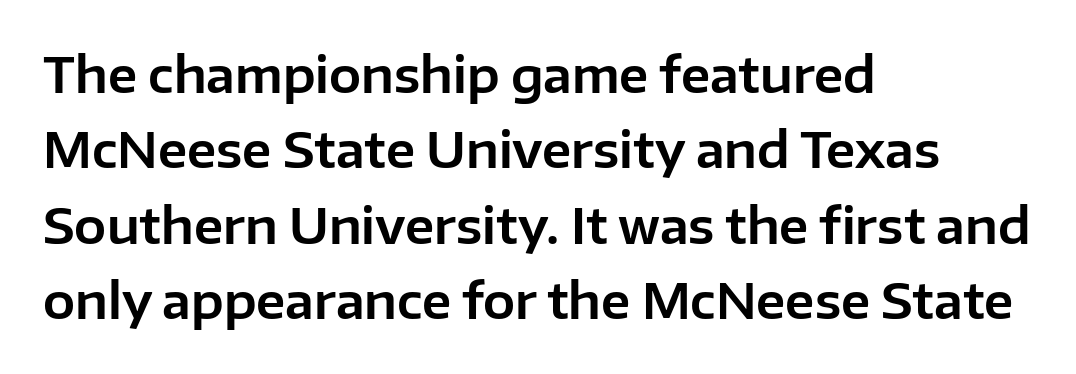
You can tell from the bare stems that sans-serif type was used. Caption: standard tracking, unaltered. A roman cut, with each character standing at attention. Interline gaps are of average width in this sample. A typesetter would call this proportional, since set widths differ per character.
